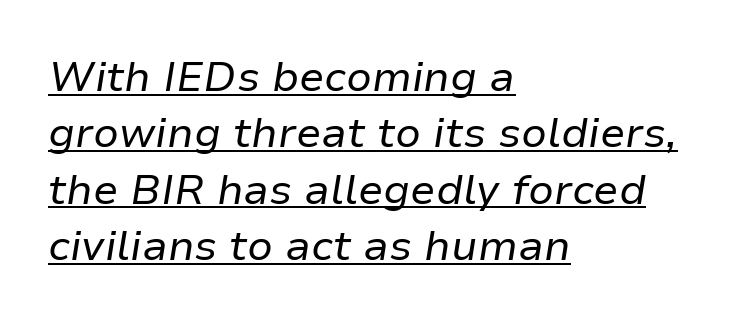
The image shows 42 px regular-weight type, italic (leaning right); set left-aligned, normal line spacing (1.34x), normal letter spacing, underlined; low stroke contrast and a medium x-height.
